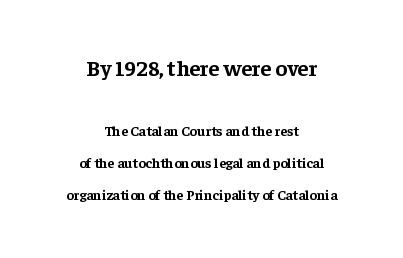
The image shows 22 px bold type, upright; set centered, loose line spacing (2.29x), normal letter spacing, not underlined; the first (top) block is 1.57x larger.
